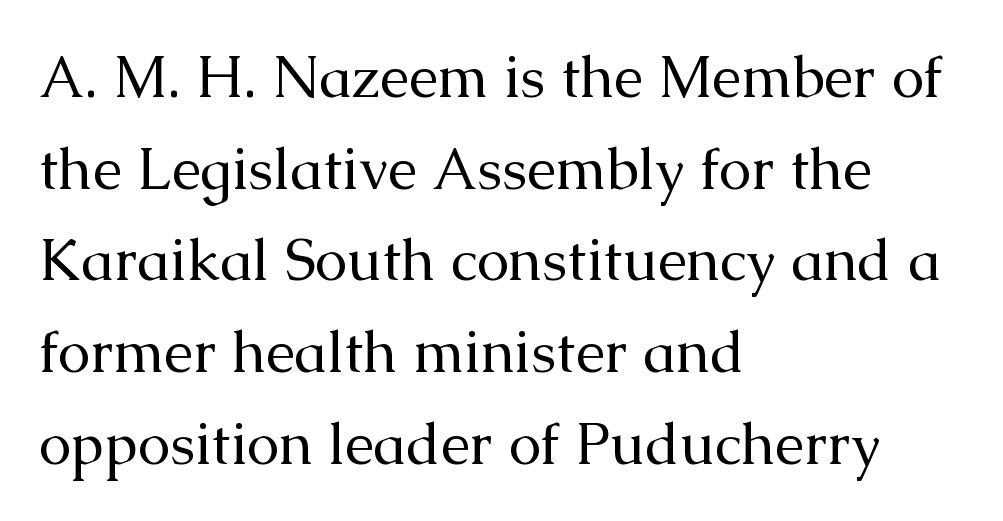
Q: Is the text bold? A: No.
Q: Is the text italic (slanted)? A: No, it is upright.
Q: Is the typeface a serif or a sans-serif typeface? A: Serif.
Q: Is the text underlined? A: No.
Q: How is the paragraph aligned? A: Left-aligned.
Q: Is the spacing between letters normal or unusually wide? A: Normal.
Q: Is the spacing between lines tight, normal or loose? A: Normal.
Q: Width (condensed, normal, or wide)? A: Normal.
Q: Stroke contrast? A: Medium.
Q: x-height? A: Medium.
Q: Monospaced? A: No.
